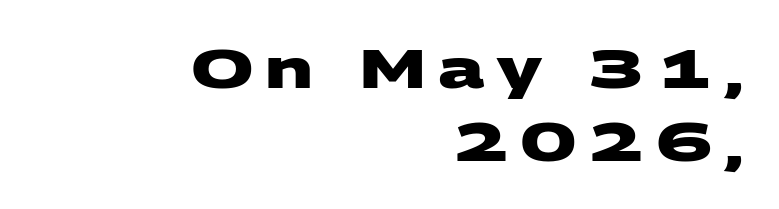
{"serif": "no", "bold": "yes", "weight": "heavy", "width": "wide", "stroke_contrast": "medium", "x_height": "large", "monospaced": "no", "underline": "no", "align": "right", "line_spacing": "normal", "line_spacing_ratio": 1.35, "letter_spacing": "wide", "letter_spacing_em": 0.21, "glyph_px": 54}
